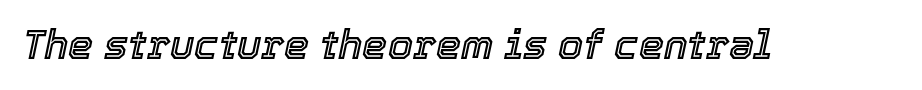
Style check: oblique. Does extra space separate the letters? No, they use regular spacing. Looks like regular typesetting: each glyph gets only the width it needs. A bare baseline throughout the passage.
